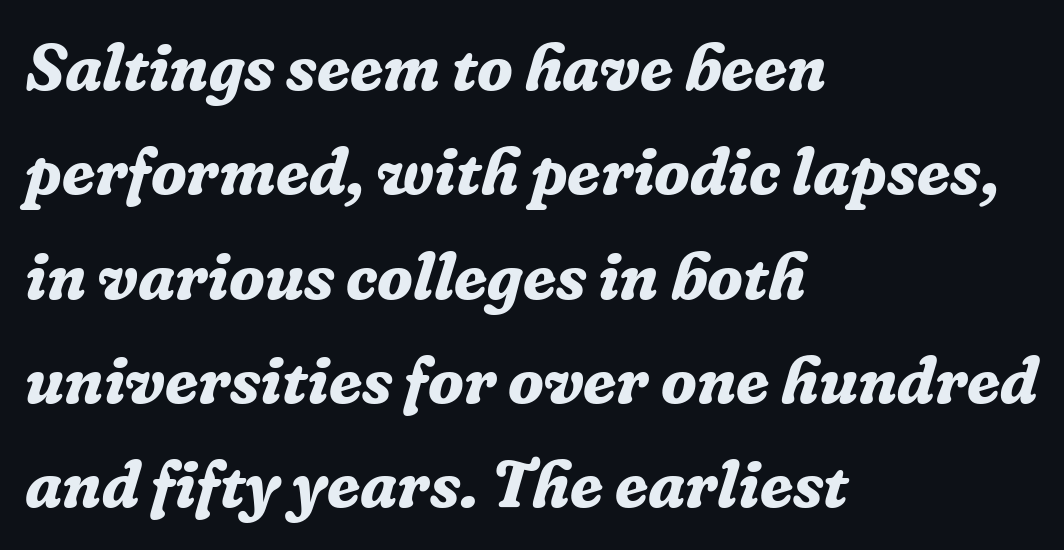
Q: Is the text bold? A: Yes.
Q: Is the text italic (slanted)? A: Yes, it leans right by about 16 degrees.
Q: Is the typeface a serif or a sans-serif typeface? A: Serif.
Q: Is the text underlined? A: No.
Q: How is the paragraph aligned? A: Left-aligned.
Q: Is the spacing between letters normal or unusually wide? A: Normal.
Q: Is the spacing between lines tight, normal or loose? A: Normal.
Q: Width (condensed, normal, or wide)? A: Normal.
Q: Stroke contrast? A: Low.
Q: x-height? A: Medium.
Q: Monospaced? A: No.
